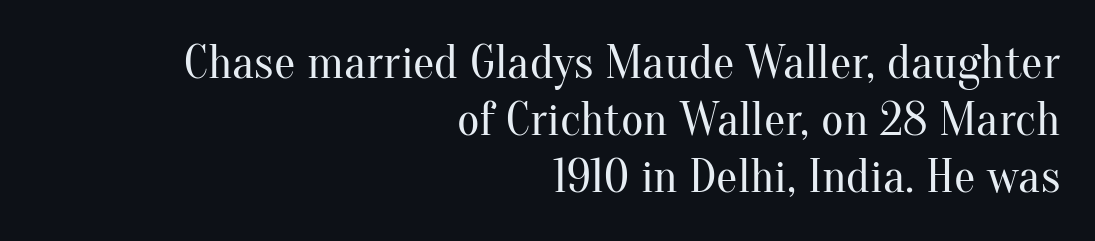
{"serif": "yes", "italic": "no", "bold": "no", "weight": "regular", "width": "normal", "stroke_contrast": "medium", "x_height": "small", "monospaced": "no", "underline": "no", "align": "right", "line_spacing_ratio": 1.19, "letter_spacing": "normal", "letter_spacing_em": 0.0, "glyph_px": 48}
